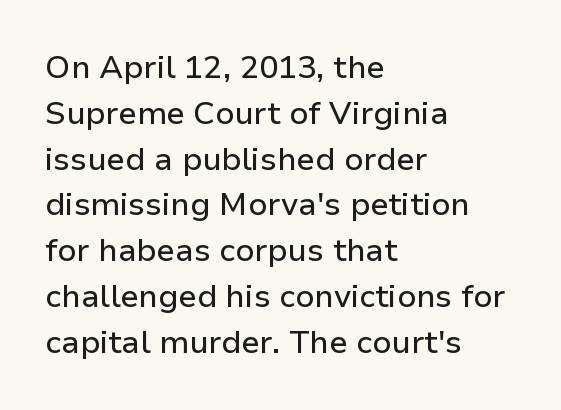
{"serif": "no", "italic": "no", "width": "normal", "stroke_contrast": "low", "x_height": "medium", "monospaced": "no", "underline": "no", "align": "left", "line_spacing": "normal", "line_spacing_ratio": 1.43, "letter_spacing": "normal", "letter_spacing_em": 0.0, "glyph_px": 32}
